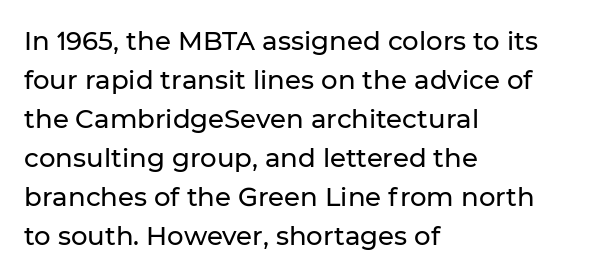
The image shows 26 px text type, upright; set left-aligned, normal line spacing (1.5x), normal letter spacing, not underlined.
